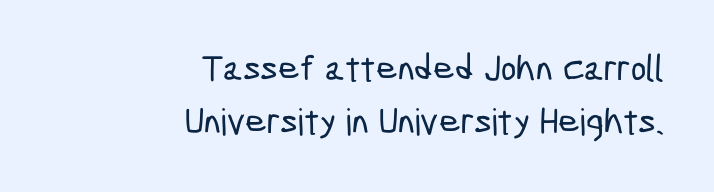
Observe the ordinary spacing: letters are neighbours, not strangers. Reading down the column, the eye jumps a familiar distance to each next line. Descenders hang freely into open space. This rendering employs a face without finishing strokes, i.e., a sans-serif. Teacher's note: observe the even right margin — that is flush-right alignment.
